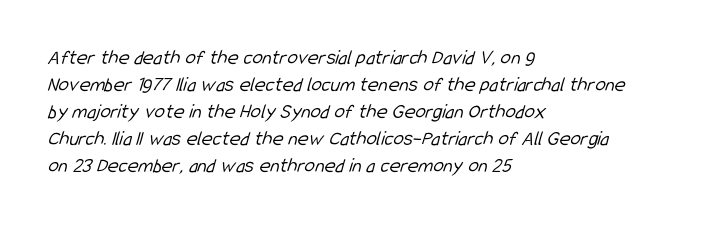
The paragraph shown leans on its left margin. Nothing heavy about these letters — not bold at all. Beneath every word, the page is bare. The letters sit at their default tracking, neither squeezed nor spread. Leading: standard.
